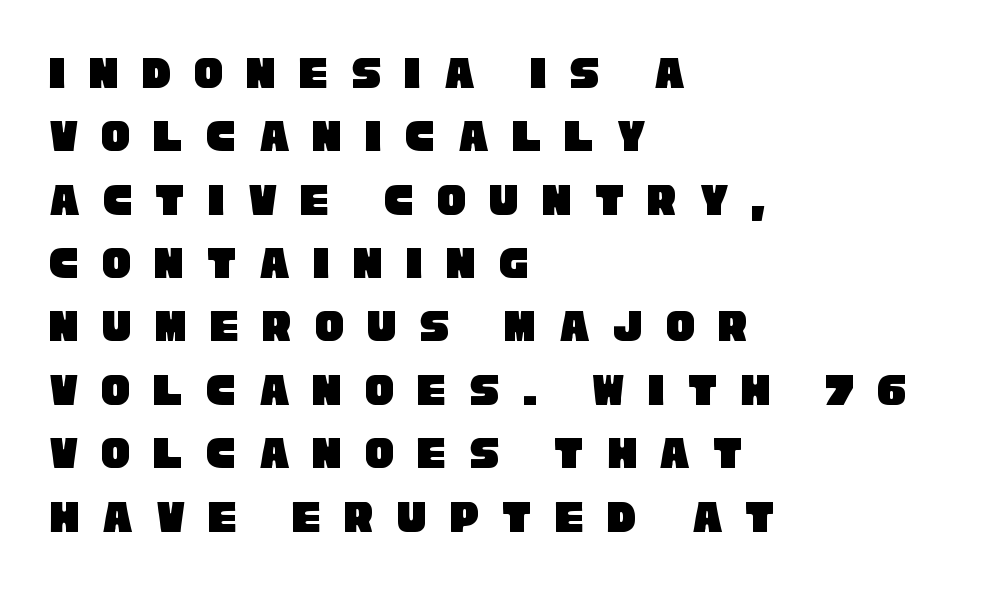
The space between consecutive lines is moderate. Spacing verdict: proportional, widths tailored to each character. A sans-serif font was chosen for this passage. The passage is arranged the way most books set body copy — flush left. Descenders are the only things crossing below the line. Inter-character spacing is expanded well beyond the font's built-in metrics.
